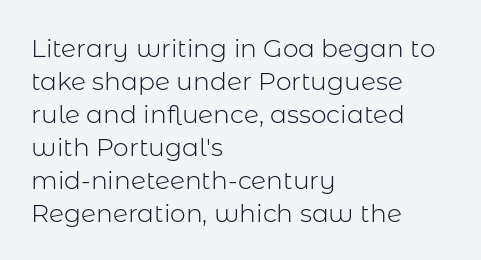
The setting favours the left margin, as ordinary paragraphs usually do. The letters stand upright; this is a roman face. Does the leading feel generous? No, just average. The passage shown has conventional tracking throughout. Each stroke keeps to a modest, everyday thickness or less.
